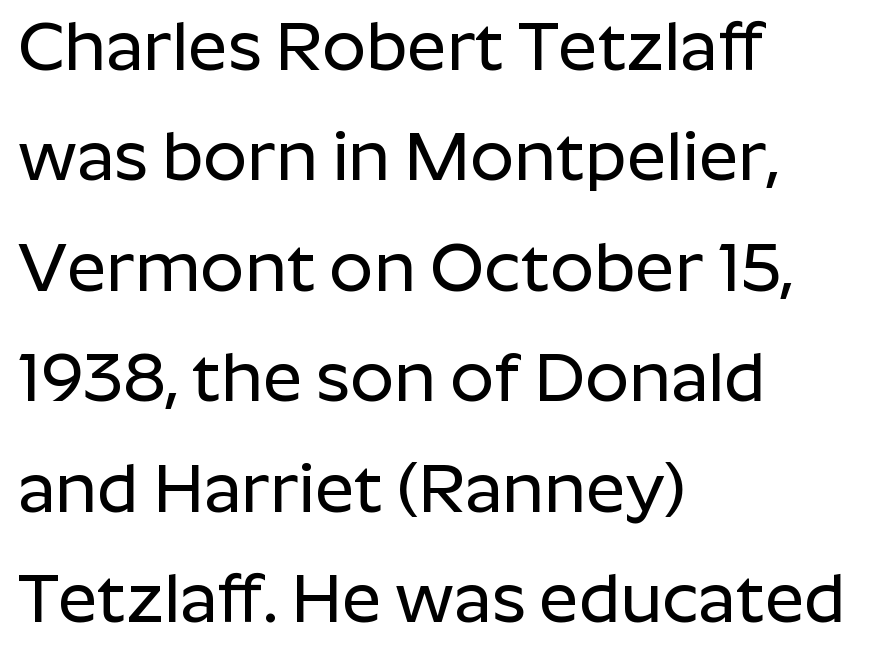
Quick note: interline space is typical. The passage is arranged the way most books set body copy — flush left. It's the straight-up-and-down kind of type. Words appear dense and cohesive because spacing is normal.
